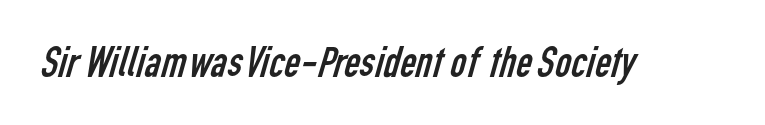
The image shows 44 px regular-weight, condensed sans-serif type; set normal letter spacing, not underlined; low stroke contrast and a medium x-height.
